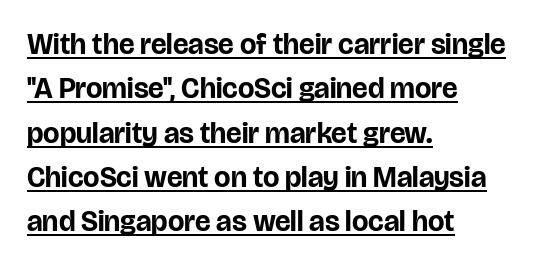
Q: Is the text bold? A: Yes.
Q: Is the text italic (slanted)? A: No, it is upright.
Q: Is the typeface a serif or a sans-serif typeface? A: Sans-serif.
Q: Is the text underlined? A: Yes.
Q: How is the paragraph aligned? A: Left-aligned.
Q: Is the spacing between letters normal or unusually wide? A: Normal.
Q: Is the spacing between lines tight, normal or loose? A: Normal.
Q: Width (condensed, normal, or wide)? A: Normal.
Q: Stroke contrast? A: Low.
Q: x-height? A: Large.
Q: Monospaced? A: No.
